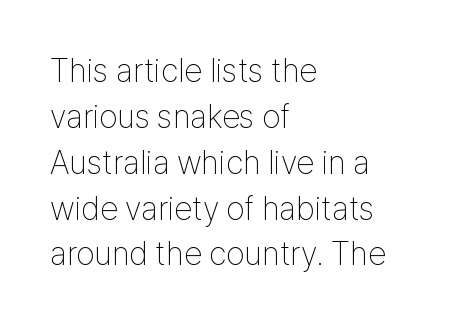
Nope, no serifs anywhere on these letters. Vertical stems look standard width or narrower in stroke. Glyph-to-glyph distance matches everyday printed text. The zone under the glyphs is completely vacant.
